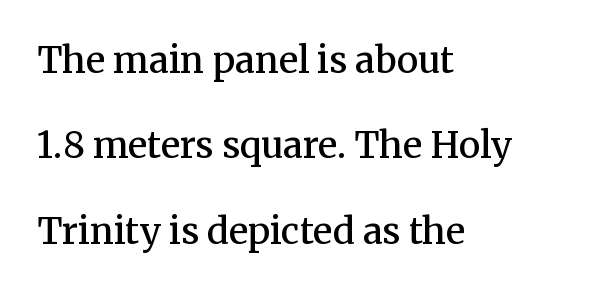
Q: Is the text bold? A: Semi-bold.
Q: Is the text italic (slanted)? A: No, it is upright.
Q: Is the typeface a serif or a sans-serif typeface? A: Serif.
Q: Is the text underlined? A: No.
Q: How is the paragraph aligned? A: Left-aligned.
Q: Is the spacing between letters normal or unusually wide? A: Normal.
Q: Is the spacing between lines tight, normal or loose? A: Loose.
Q: Width (condensed, normal, or wide)? A: Normal.
Q: Stroke contrast? A: Medium.
Q: x-height? A: Medium.
Q: Monospaced? A: No.
